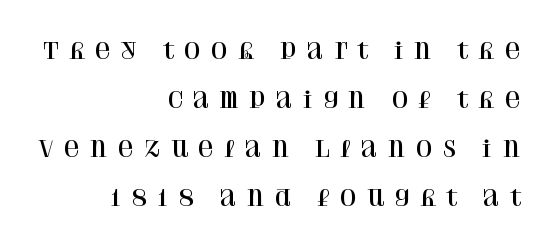
{"italic": "no", "underline": "no", "align": "right", "line_spacing": "loose", "line_spacing_ratio": 2.22, "letter_spacing": "wide", "letter_spacing_em": 0.39, "glyph_px": 22}
